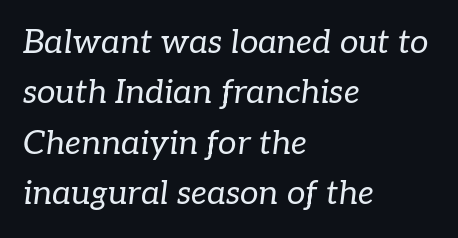
The image shows 33 px regular-weight serif type, italic (leaning right); set left-aligned, normal line spacing (1.53x), normal letter spacing, not underlined; low stroke contrast and a medium x-height.
